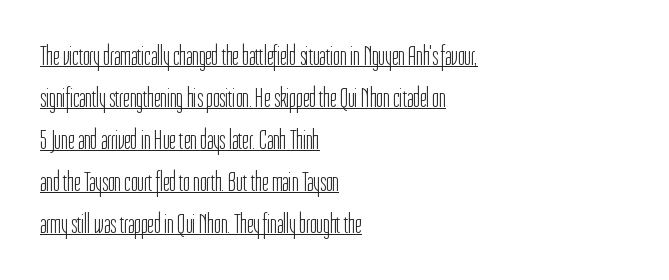
Inter-character spacing is left at the font's built-in metrics. Honestly, the underline is the first thing you notice here. The face used here is proportionally spaced, like ordinary book or web type. This rendering employs a face without finishing strokes, i.e., a sans-serif. Is there much room between lines? A standard amount, neither cramped nor airy.
